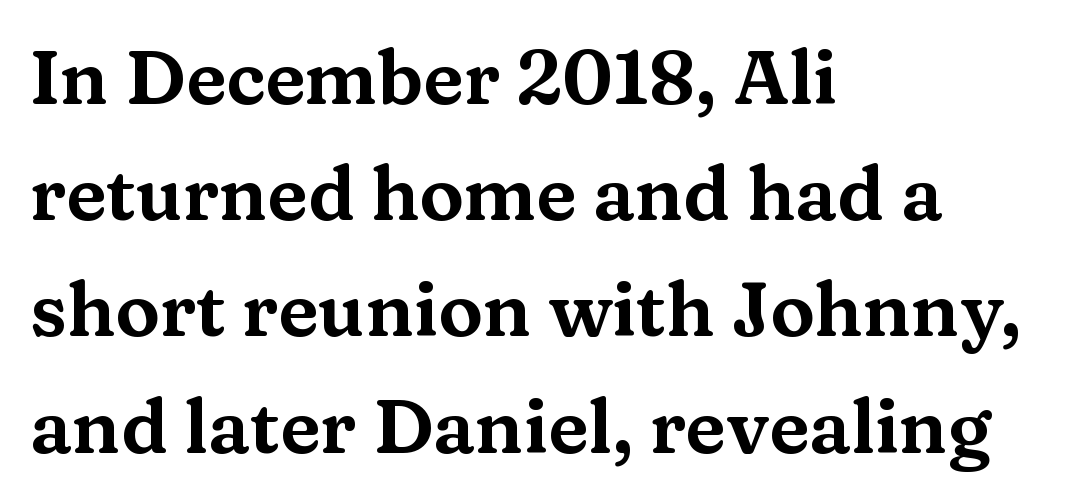
Q: Is the text italic (slanted)? A: No, it is upright.
Q: Is the typeface a serif or a sans-serif typeface? A: Serif.
Q: Is the text underlined? A: No.
Q: How is the paragraph aligned? A: Left-aligned.
Q: Is the spacing between letters normal or unusually wide? A: Normal.
Q: Is the spacing between lines tight, normal or loose? A: Normal.
Q: Width (condensed, normal, or wide)? A: Wide.
Q: Stroke contrast? A: Medium.
Q: x-height? A: Medium.
Q: Monospaced? A: No.
